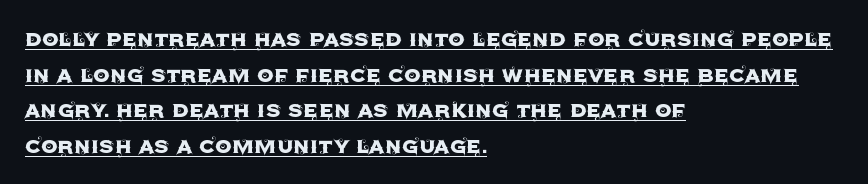
The image shows 26 px text type, upright; set left-aligned, normal line spacing (1.37x), normal letter spacing, underlined.
